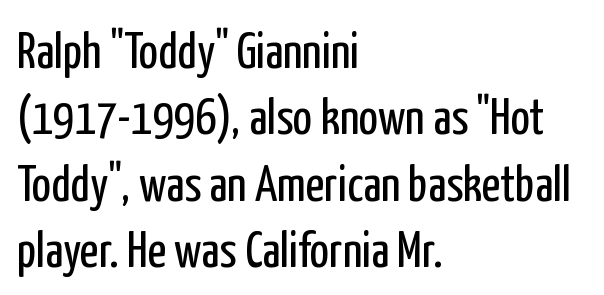
{"serif": "no", "italic": "no", "bold": "no", "weight": "regular", "width": "condensed", "stroke_contrast": "low", "x_height": "medium", "monospaced": "no", "underline": "no", "align": "left", "line_spacing": "normal", "line_spacing_ratio": 1.3, "letter_spacing": "normal", "letter_spacing_em": 0.0, "glyph_px": 51}
